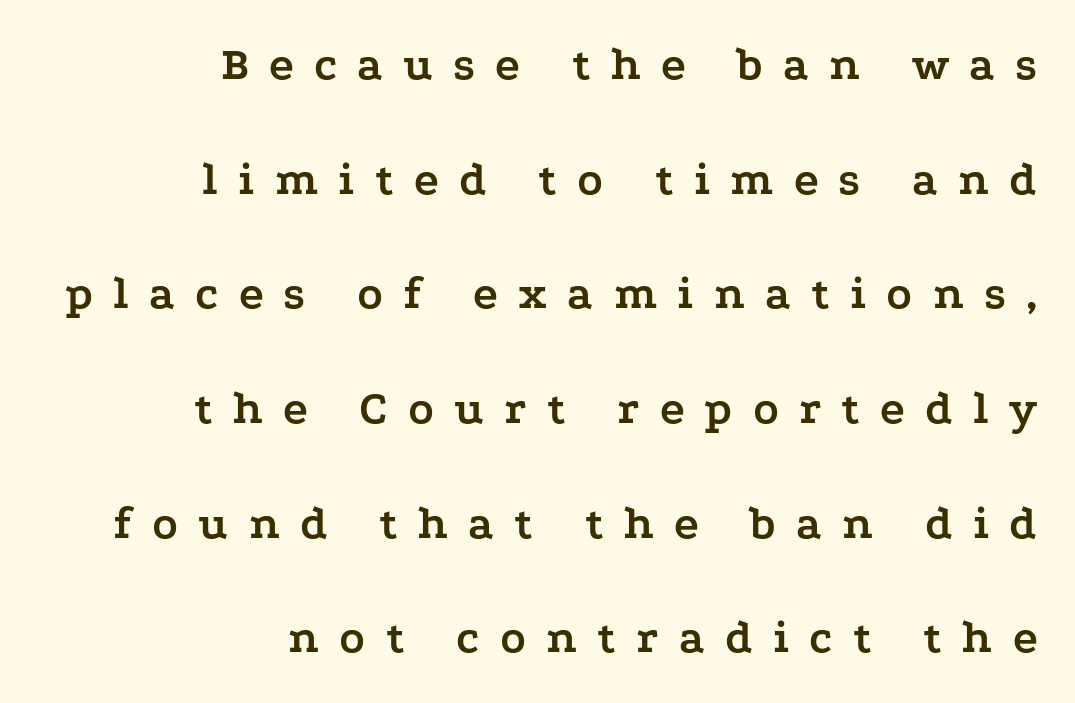
{"serif": "yes", "italic": "no", "bold": "yes", "weight": "semibold", "width": "wide", "stroke_contrast": "low", "x_height": "medium", "monospaced": "no", "underline": "no", "align": "right", "line_spacing": "loose", "line_spacing_ratio": 2.44, "letter_spacing": "wide", "letter_spacing_em": 0.43, "glyph_px": 47}
